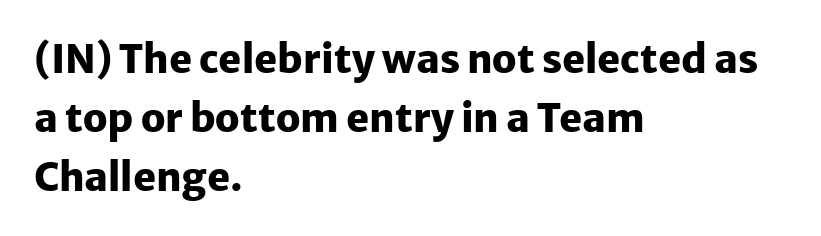
How would I describe the line gaps? Plain and ordinary. Here the designer chose a conventional face with non-uniform glyph widths. Alignment: flush left. Strokes here are thick enough to call this a true bold.
